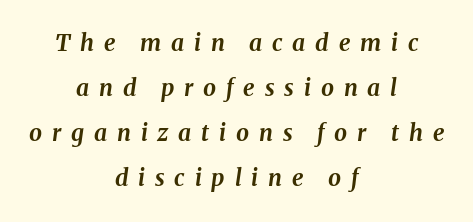
Q: Is the text bold? A: Yes.
Q: Is the text italic (slanted)? A: Yes, it leans right by about 8 degrees.
Q: Is the text underlined? A: No.
Q: How is the paragraph aligned? A: Centered.
Q: Is the spacing between letters normal or unusually wide? A: Unusually wide.
Q: Is the spacing between lines tight, normal or loose? A: Loose.
